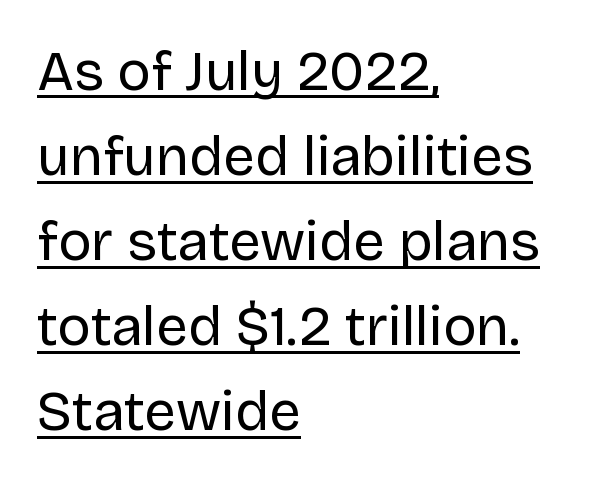
Q: Is the text bold? A: No.
Q: Is the text italic (slanted)? A: No, it is upright.
Q: Is the typeface a serif or a sans-serif typeface? A: Sans-serif.
Q: Is the text underlined? A: Yes.
Q: How is the paragraph aligned? A: Left-aligned.
Q: Is the spacing between letters normal or unusually wide? A: Normal.
Q: Is the spacing between lines tight, normal or loose? A: Normal.
Q: Width (condensed, normal, or wide)? A: Normal.
Q: Stroke contrast? A: Low.
Q: x-height? A: Large.
Q: Monospaced? A: No.
